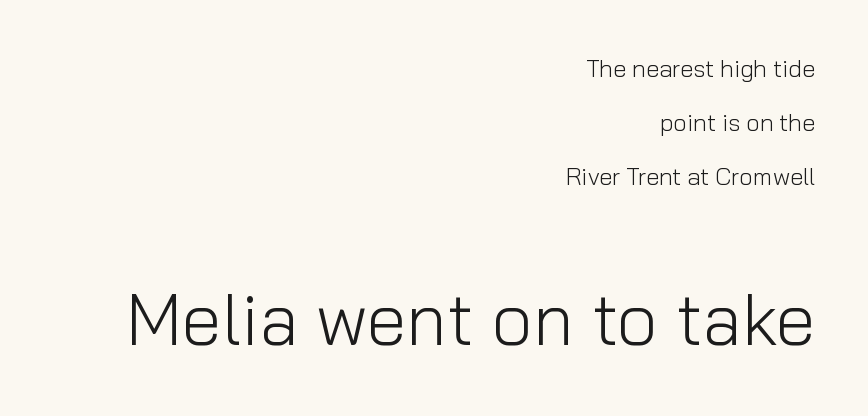
The image shows 72 px light sans-serif type, upright; set right-aligned, loose line spacing (2.25x), normal letter spacing, not underlined; the second (bottom) block is 3.0x larger; low stroke contrast and a medium x-height.
